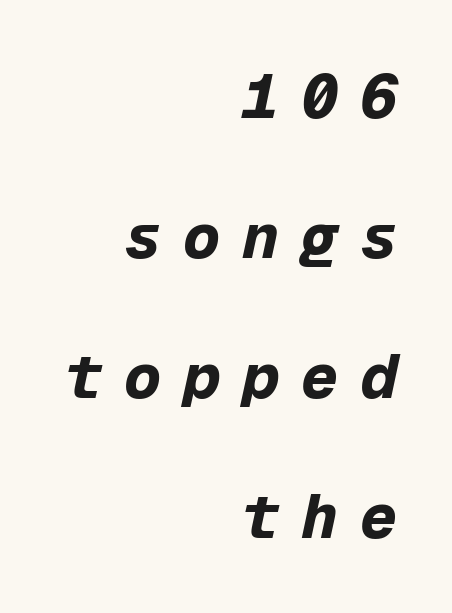
{"italic": "yes", "lean": "right", "slant_degrees": 12, "bold": "yes", "weight": "bold", "width": "normal", "stroke_contrast": "low", "x_height": "medium", "monospaced": "yes", "underline": "no", "align": "right", "line_spacing": "loose", "line_spacing_ratio": 2.26, "letter_spacing": "wide", "letter_spacing_em": 0.35, "glyph_px": 62}
